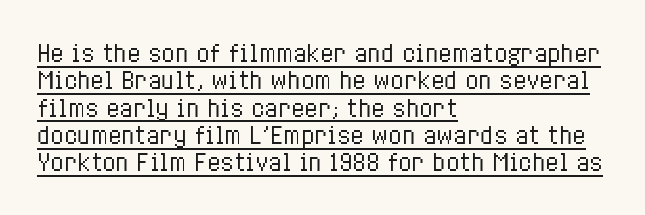
The image shows 22 px text type, upright; set left-aligned, line spacing 1.24x, normal letter spacing, underlined.
